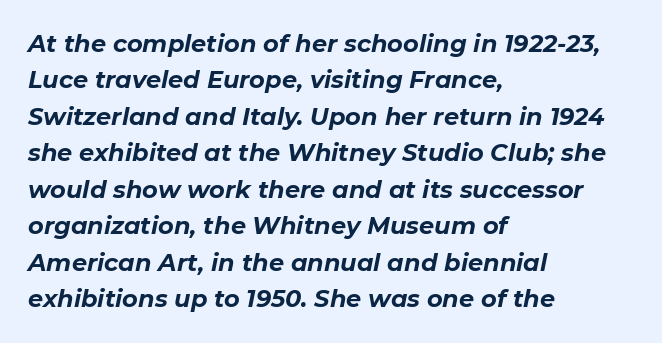
Q: Is the text bold? A: Yes.
Q: Is the text italic (slanted)? A: Yes, it leans right by about 11 degrees.
Q: Is the text underlined? A: No.
Q: How is the paragraph aligned? A: Left-aligned.
Q: Is the spacing between letters normal or unusually wide? A: Normal.
Q: Is the spacing between lines tight, normal or loose? A: Normal.
